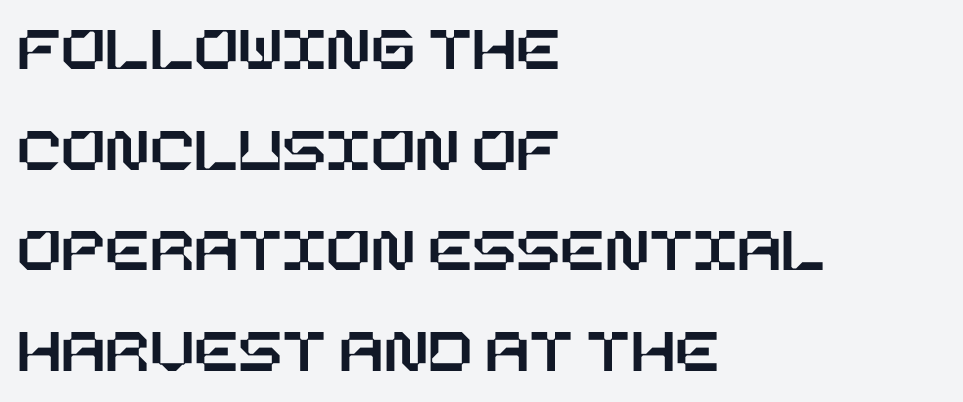
{"italic": "no", "width": "normal", "stroke_contrast": "low", "x_height": "large", "underline": "no", "align": "left", "line_spacing": "normal", "line_spacing_ratio": 1.55, "letter_spacing": "normal", "letter_spacing_em": 0.0, "glyph_px": 65}
